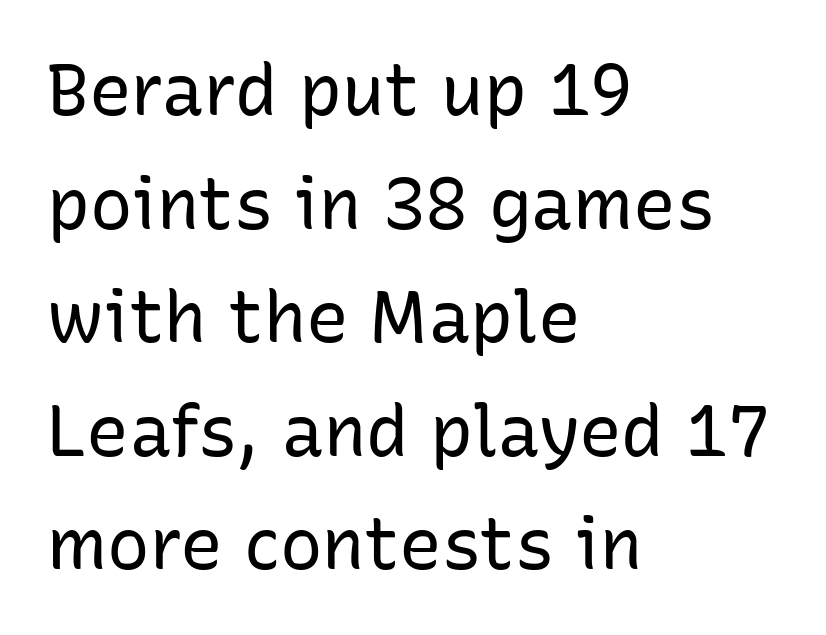
Stroke terminals: plain, sans-serif. The lettering stays uniformly vertical, giving the passage a roman look. Nobody touched the tracking dial on this one. The paragraph has a hard left edge and a soft right edge. Stroke mass is kept to a normal reading level or below.
